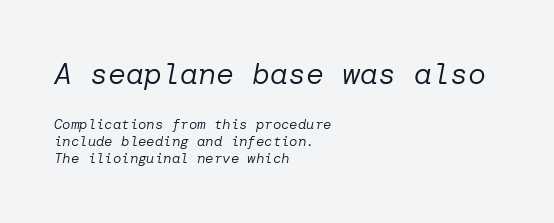
Short and long lines alike share a common starting point at left. Compared with typical body copy, the letter spacing here is the same. The passage shown leans; its letterforms are oblique. Just letters on the line, the space beneath them empty. Typesetter's note — upper block bumped up in size, lower block left smaller. A quiet, ordinary-to-light weight characterises the typeface.
